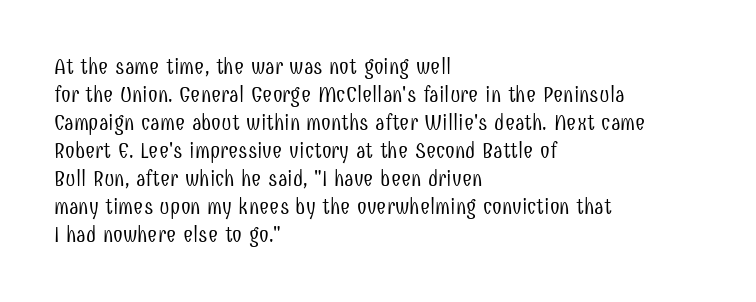
{"italic": "no", "bold": "no", "underline": "no", "align": "left", "line_spacing": "normal", "line_spacing_ratio": 1.27, "letter_spacing": "normal", "letter_spacing_em": 0.0, "glyph_px": 22}
